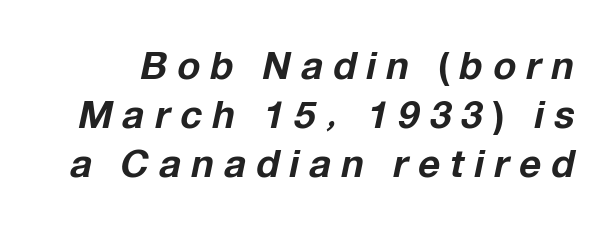
Q: Is the text bold? A: Yes.
Q: Is the text italic (slanted)? A: Yes, it leans right by about 12 degrees.
Q: Is the text underlined? A: No.
Q: Is the spacing between letters normal or unusually wide? A: Unusually wide.
Q: Is the spacing between lines tight, normal or loose? A: Normal.
Q: Width (condensed, normal, or wide)? A: Normal.
Q: Stroke contrast? A: Low.
Q: x-height? A: Medium.
Q: Monospaced? A: No.
